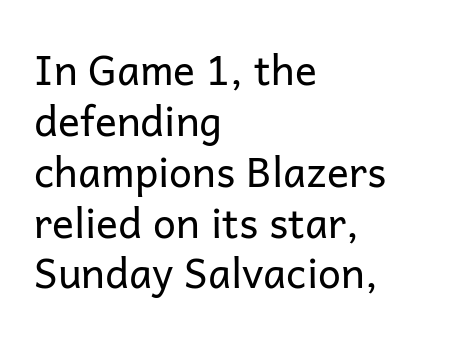
Q: Is the text bold? A: No.
Q: Is the text italic (slanted)? A: No, it is upright.
Q: Is the typeface a serif or a sans-serif typeface? A: Sans-serif.
Q: Is the text underlined? A: No.
Q: How is the paragraph aligned? A: Left-aligned.
Q: Is the spacing between letters normal or unusually wide? A: Normal.
Q: Width (condensed, normal, or wide)? A: Normal.
Q: Stroke contrast? A: Low.
Q: x-height? A: Medium.
Q: Monospaced? A: No.
